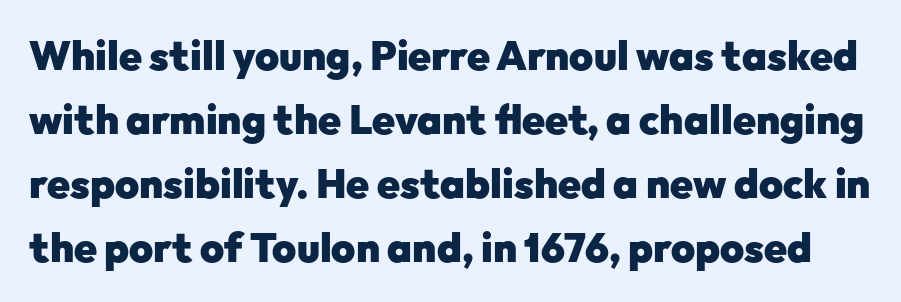
The image shows 41 px heavy sans-serif type, upright; set normal line spacing (1.56x), normal letter spacing, not underlined; low stroke contrast and a medium x-height.
